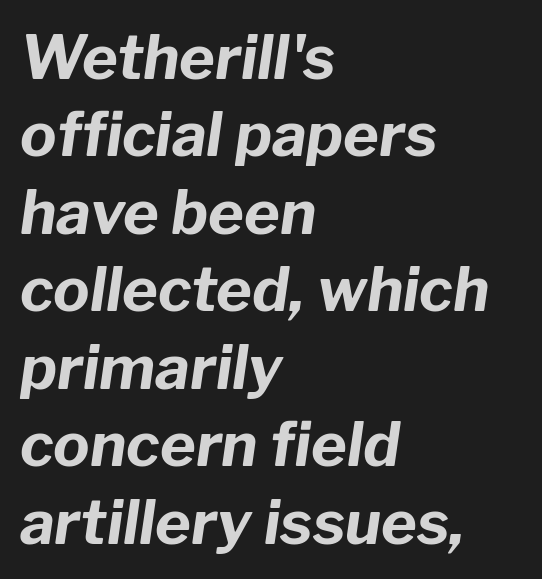
The image shows 61 px bold type, italic (leaning right); set left-aligned, normal line spacing (1.27x), normal letter spacing, not underlined; low stroke contrast and a medium x-height.
